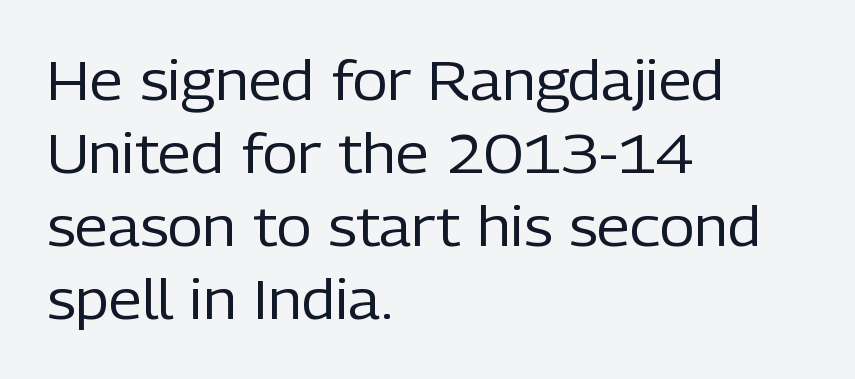
The lettering stays uniformly vertical, giving the passage a roman look. Horizontal bands of white between lines are of average thickness. Alignment: flush left. Spacing verdict: proportional, widths tailored to each character. Is the type heavy? It reads as light-to-regular instead.
